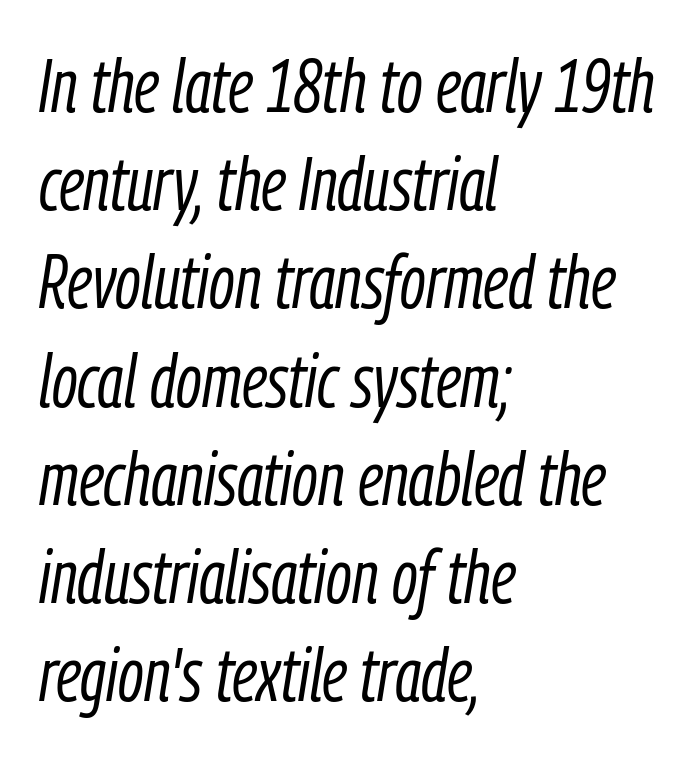
{"italic": "yes", "lean": "right", "slant_degrees": 9, "bold": "no", "weight": "light", "width": "condensed", "stroke_contrast": "low", "x_height": "medium", "monospaced": "no", "underline": "no", "align": "left", "line_spacing": "normal", "line_spacing_ratio": 1.31, "letter_spacing": "normal", "letter_spacing_em": 0.0, "glyph_px": 75}
